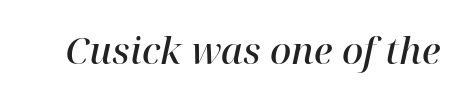
The image shows 37 px semibold serif type, italic (leaning right); set normal letter spacing, not underlined; high stroke contrast and a medium x-height.
